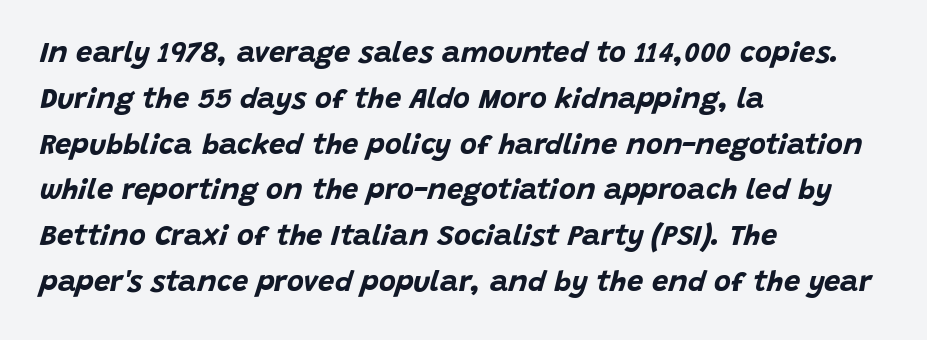
Each glyph is drawn with heavy, bold strokes. Letters rest on an invisible, unmarked baseline. Interline gaps are of average width in this sample. How are the letters spaced? Ordinarily, with no added tracking.
